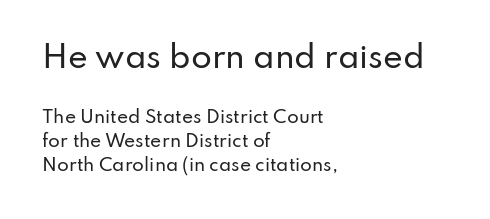
Q: Is the text italic (slanted)? A: No, it is upright.
Q: Is the typeface a serif or a sans-serif typeface? A: Sans-serif.
Q: Is the text underlined? A: No.
Q: How is the paragraph aligned? A: Left-aligned.
Q: Is the spacing between letters normal or unusually wide? A: Normal.
Q: Is the spacing between lines tight, normal or loose? A: Normal.
Q: Which block of text is set in a larger size, the first (top) or the second (bottom)? A: The first (top) one.
Q: Width (condensed, normal, or wide)? A: Normal.
Q: Stroke contrast? A: Low.
Q: x-height? A: Small.
Q: Monospaced? A: No.
